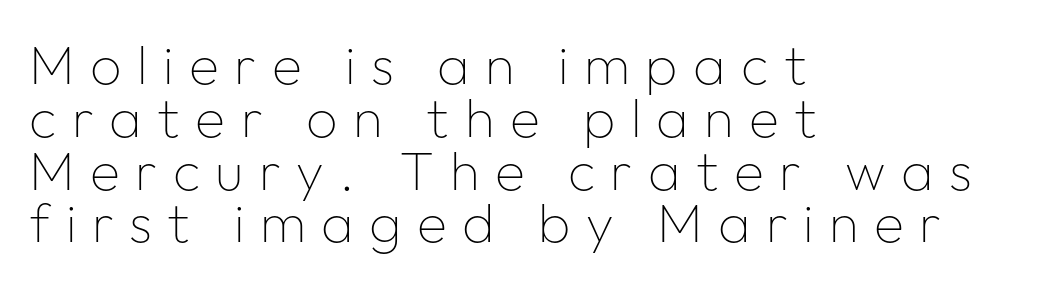
Does the type have serifs? No, each stem ends abruptly. Do the letters lean? They stand straight. Left-aligned paragraph, ragged on the right. Display-style spreading of the glyphs; the letterfit is very open. Heft: none added — not bold. Check under the words: just untouched page.
